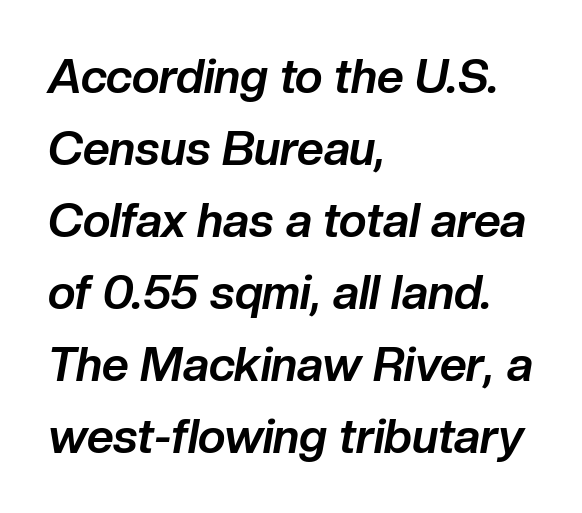
{"italic": "yes", "lean": "right", "slant_degrees": 10, "bold": "yes", "weight": "bold", "width": "normal", "stroke_contrast": "low", "x_height": "medium", "monospaced": "no", "underline": "no", "align": "left", "line_spacing": "normal", "line_spacing_ratio": 1.53, "letter_spacing": "normal", "letter_spacing_em": 0.0, "glyph_px": 47}
